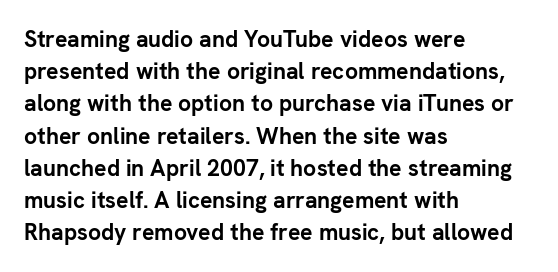
The image shows 23 px bold type, upright; set left-aligned, normal line spacing (1.4x), normal letter spacing, not underlined.
